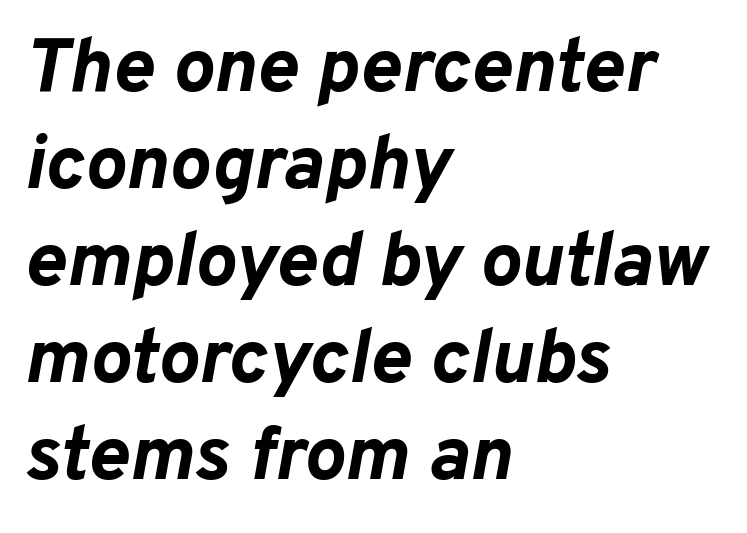
{"italic": "yes", "lean": "right", "slant_degrees": 10, "bold": "yes", "weight": "bold", "width": "normal", "stroke_contrast": "low", "x_height": "medium", "monospaced": "no", "underline": "no", "align": "left", "line_spacing": "normal", "line_spacing_ratio": 1.26, "letter_spacing": "normal", "letter_spacing_em": 0.0, "glyph_px": 77}
